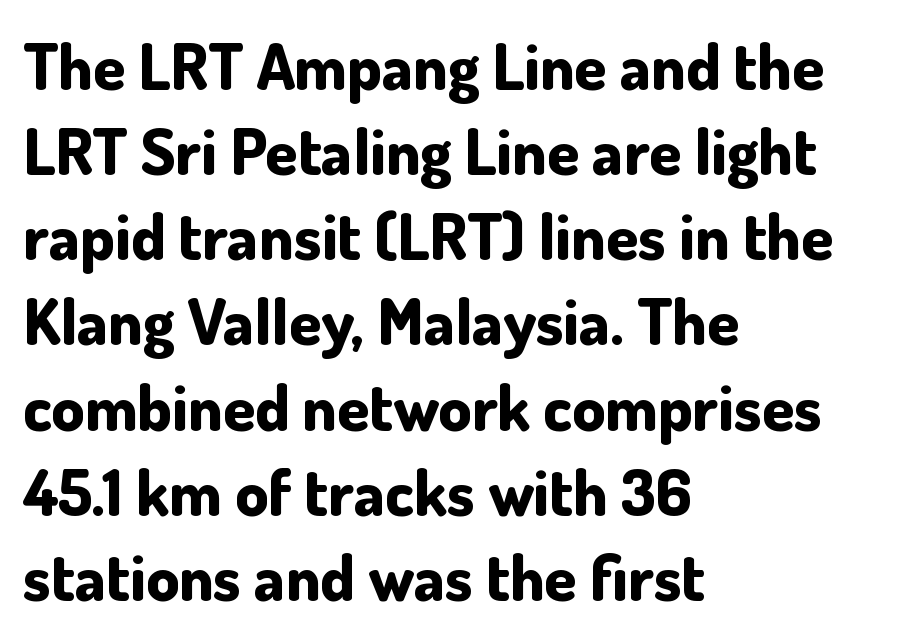
{"serif": "no", "italic": "no", "bold": "yes", "weight": "bold", "width": "normal", "stroke_contrast": "low", "x_height": "small", "monospaced": "no", "underline": "no", "align": "left", "line_spacing": "normal", "line_spacing_ratio": 1.31, "letter_spacing": "normal", "letter_spacing_em": 0.0, "glyph_px": 65}
